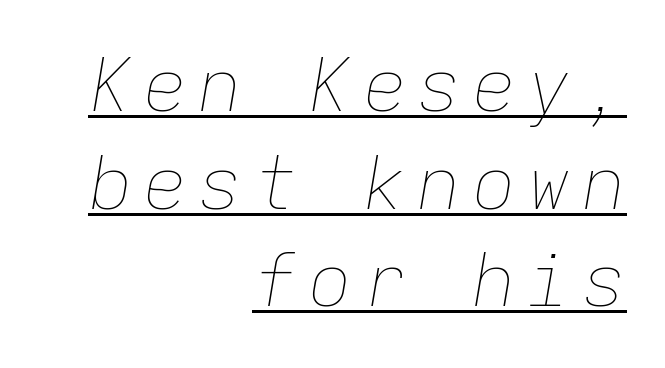
{"italic": "yes", "lean": "right", "slant_degrees": 9, "bold": "no", "weight": "thin", "width": "normal", "stroke_contrast": "low", "x_height": "medium", "monospaced": "yes", "underline": "yes", "align": "right", "line_spacing": "normal", "line_spacing_ratio": 1.32, "glyph_px": 74}
